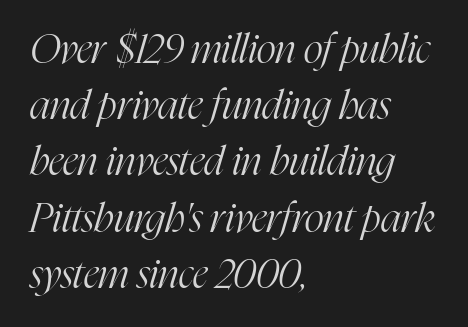
The image shows 41 px light, condensed serif type, italic (leaning right); set left-aligned, normal line spacing (1.37x), normal letter spacing, not underlined; high stroke contrast and a medium x-height.
